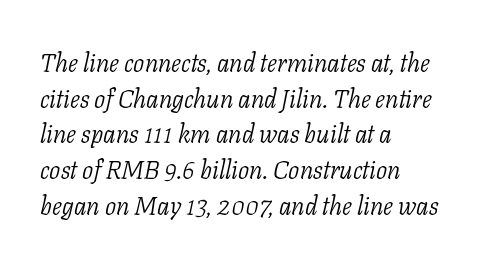
Q: Is the text bold? A: No.
Q: Is the text italic (slanted)? A: Yes, it leans right by about 11 degrees.
Q: Is the text underlined? A: No.
Q: How is the paragraph aligned? A: Left-aligned.
Q: Is the spacing between letters normal or unusually wide? A: Normal.
Q: Is the spacing between lines tight, normal or loose? A: Normal.
